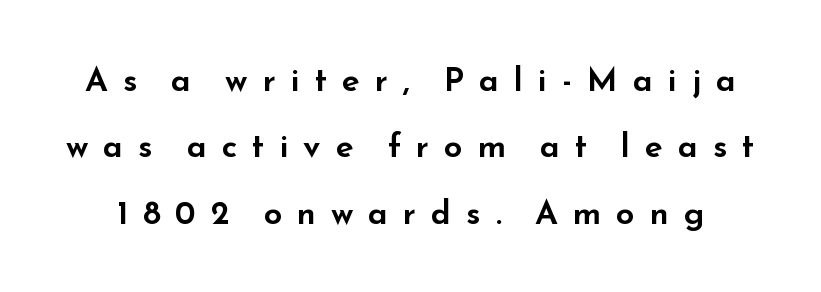
{"serif": "no", "italic": "no", "width": "wide", "stroke_contrast": "low", "x_height": "small", "monospaced": "no", "underline": "no", "line_spacing": "loose", "line_spacing_ratio": 2.01, "letter_spacing": "wide", "letter_spacing_em": 0.45, "glyph_px": 33}
